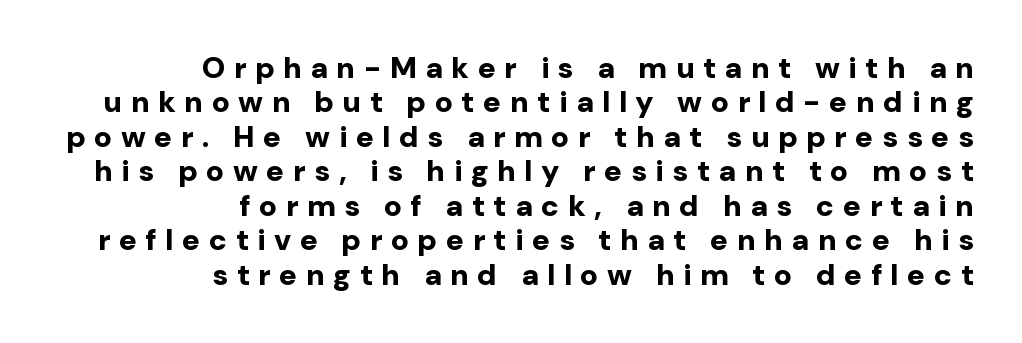
Glyph-to-glyph distance is far greater than everyday printed text. Letterform terminals end flat and unadorned throughout the passage. Here the designer chose a conventional face with non-uniform glyph widths. The space between consecutive lines is stingy.
